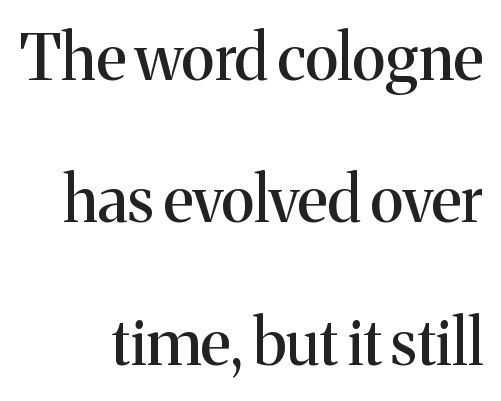
The image shows 63 px serif type, upright; set right-aligned, loose line spacing (2.26x), normal letter spacing, not underlined; medium stroke contrast and a medium x-height.
